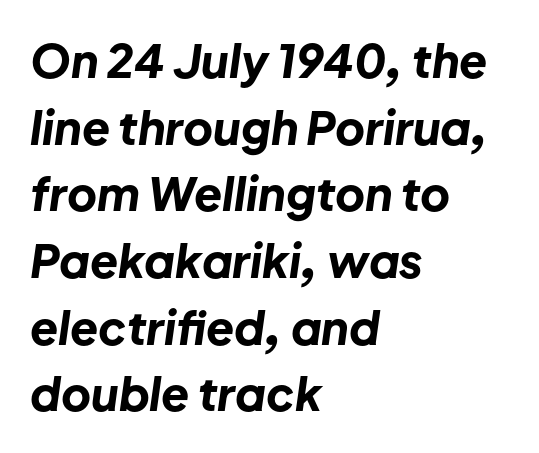
In terms of letterspacing, this is plain default setting. Slanted lettering throughout. Only glyphs here, with clear space below each row. Each new line begins a customary step beneath the previous one. Strokes here are thick enough to call this a true bold.
